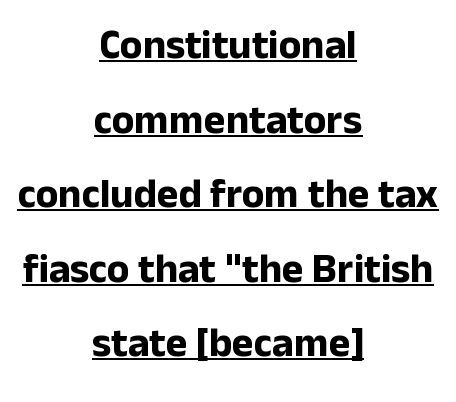
Q: Is the text bold? A: Yes.
Q: Is the text italic (slanted)? A: No, it is upright.
Q: Is the typeface a serif or a sans-serif typeface? A: Sans-serif.
Q: Is the text underlined? A: Yes.
Q: How is the paragraph aligned? A: Centered.
Q: Is the spacing between letters normal or unusually wide? A: Normal.
Q: Width (condensed, normal, or wide)? A: Normal.
Q: Stroke contrast? A: Low.
Q: x-height? A: Medium.
Q: Monospaced? A: No.
